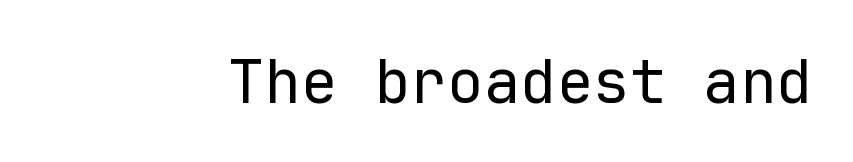
{"serif": "no", "italic": "no", "bold": "no", "weight": "regular", "width": "normal", "stroke_contrast": "low", "x_height": "medium", "monospaced": "yes", "underline": "no", "letter_spacing": "normal", "letter_spacing_em": 0.0, "glyph_px": 61}
